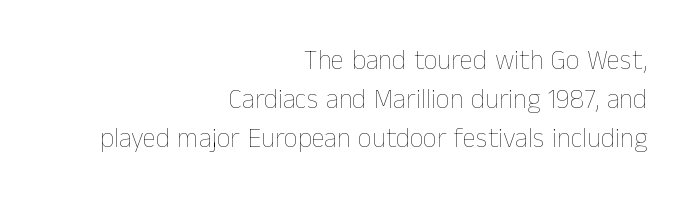
Stem width sits at or under what a default text font uses. Caption: standard tracking, unaltered. These lines stack with their right ends in a neat column. Quick note: not italic, upright. Regarding leading, the lines here are spaced in the standard way.
